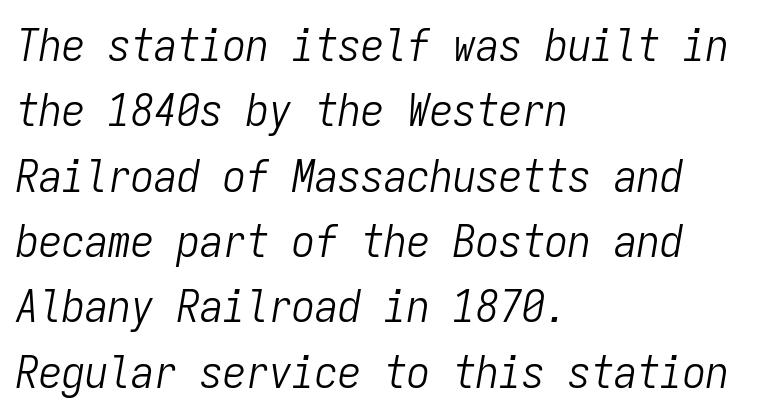
Q: Is the text bold? A: No.
Q: Is the text italic (slanted)? A: Yes, it leans right by about 9 degrees.
Q: Is the text underlined? A: No.
Q: How is the paragraph aligned? A: Left-aligned.
Q: Is the spacing between letters normal or unusually wide? A: Normal.
Q: Is the spacing between lines tight, normal or loose? A: Normal.
Q: Width (condensed, normal, or wide)? A: Condensed.
Q: Stroke contrast? A: Low.
Q: x-height? A: Medium.
Q: Monospaced? A: Yes.
